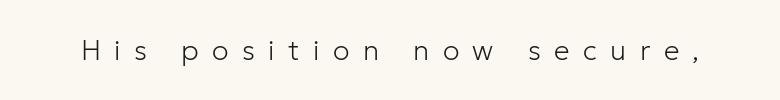
The image shows 28 px light sans-serif type, upright; set unusually wide letter spacing (+0.48 em), not underlined; low stroke contrast and a medium x-height.
